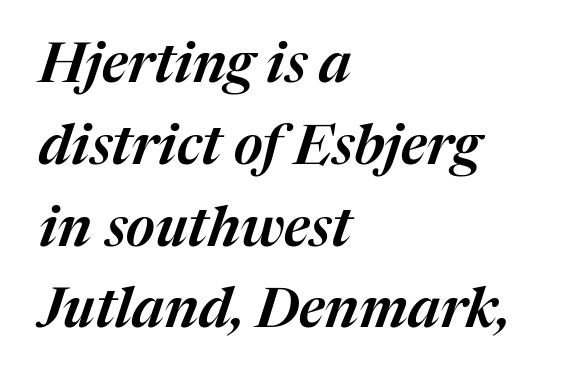
The horizontal fit of the characters is conventional and even. The ragged edge is on the right, which tells us the setting is flush left. If you drew a line through each stem, it would be angled. Underline: absent.
